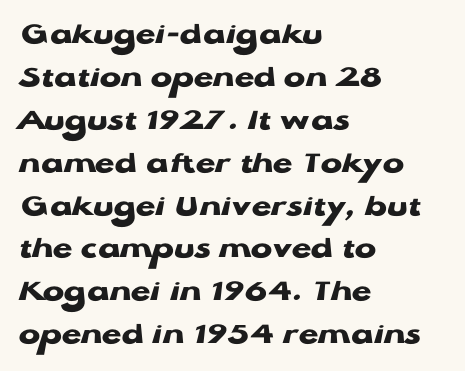
{"serif": "no", "italic": "no", "bold": "yes", "weight": "heavy", "width": "wide", "stroke_contrast": "low", "x_height": "medium", "monospaced": "no", "underline": "no", "align": "left", "line_spacing": "normal", "line_spacing_ratio": 1.34, "letter_spacing": "normal", "letter_spacing_em": 0.0, "glyph_px": 32}
